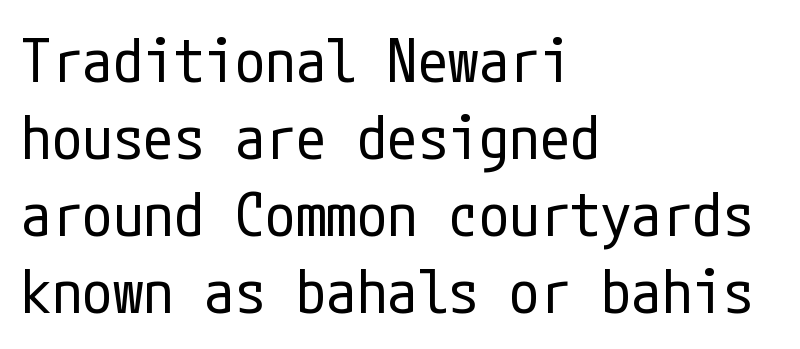
{"serif": "no", "italic": "no", "bold": "no", "weight": "regular", "width": "condensed", "stroke_contrast": "low", "x_height": "medium", "underline": "no", "align": "left", "line_spacing": "normal", "line_spacing_ratio": 1.26, "letter_spacing": "normal", "letter_spacing_em": 0.0, "glyph_px": 61}
